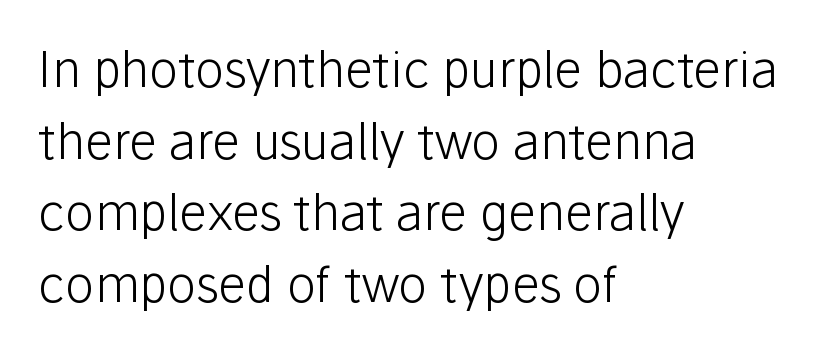
The image shows 49 px light sans-serif type, upright; set left-aligned, normal line spacing (1.46x), normal letter spacing, not underlined; low stroke contrast and a medium x-height.
